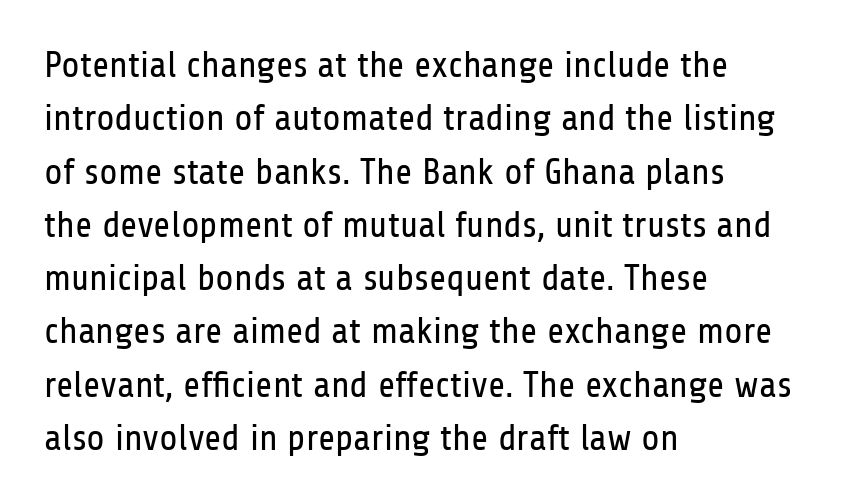
{"serif": "no", "italic": "no", "bold": "no", "weight": "regular", "width": "condensed", "stroke_contrast": "low", "x_height": "medium", "monospaced": "no", "underline": "no", "align": "left", "line_spacing": "normal", "line_spacing_ratio": 1.44, "letter_spacing": "normal", "letter_spacing_em": 0.0, "glyph_px": 37}
